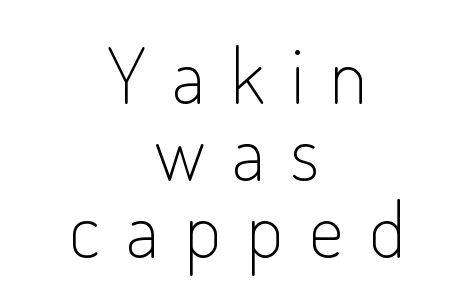
A typesetter would label this face a sans. The passage shown is not bold in any degree. This rendering uses center alignment, leaving both contours irregular but symmetric. Is there any slant? The stems are plumb. Only glyphs here, with clear space below each row. These lines are rendered in a variable-pitch font.
